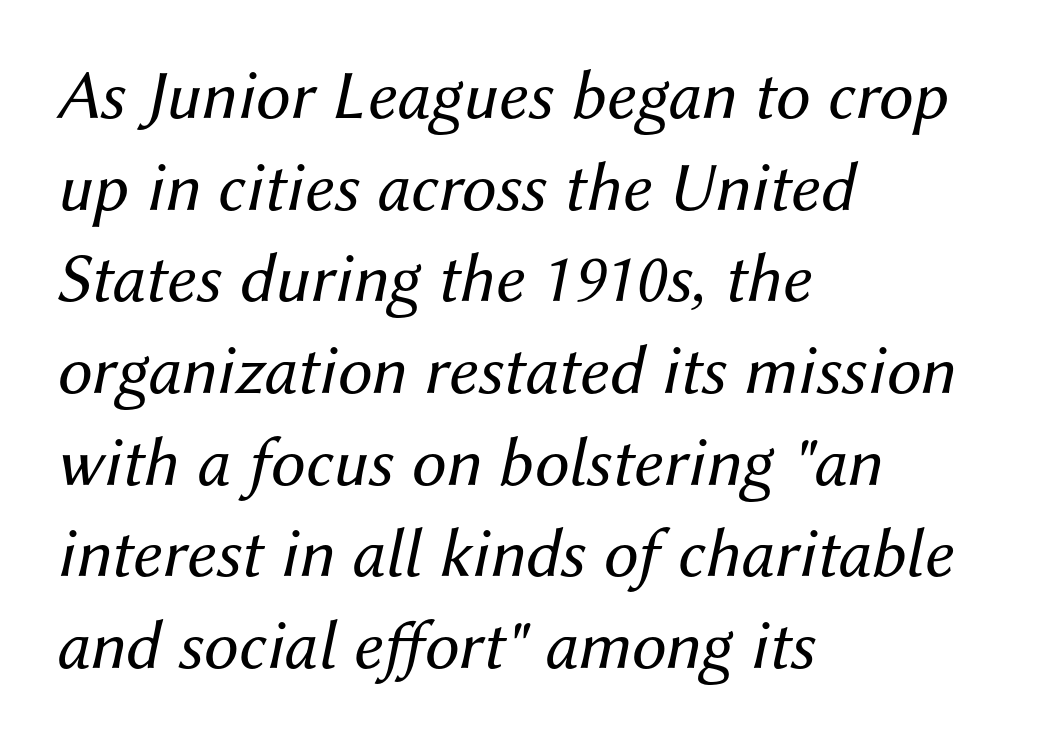
Tracking value appears to be zero — textbook default spacing. Would a proofreader flag this as italicized? Yes. Nobody drew a line under any word here. A typesetter would call this leading conventional body-copy spacing.
